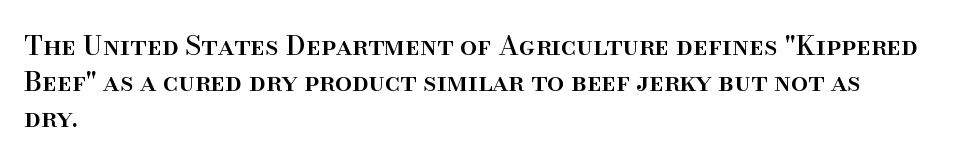
Vertically, the passage feels balanced, rows spaced as you'd expect. The face used here is rendered with its standard letterfit. The words here are not underlined. Posture: straight, roman, zero tilt.
